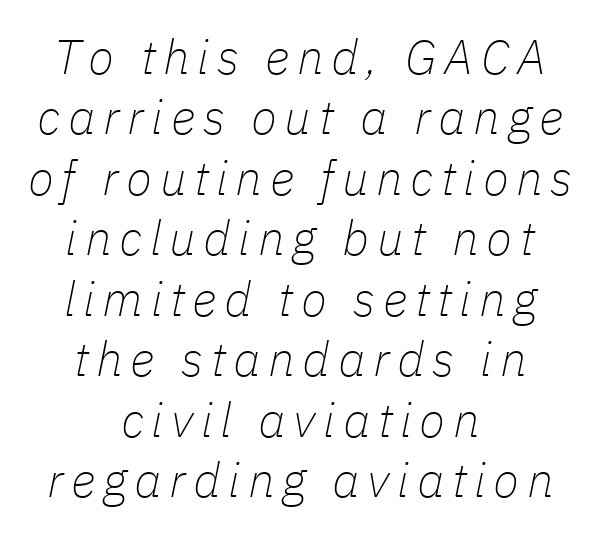
{"italic": "yes", "lean": "right", "slant_degrees": 11, "bold": "no", "weight": "thin", "width": "normal", "stroke_contrast": "low", "x_height": "medium", "monospaced": "no", "underline": "no", "align": "center", "line_spacing": "normal", "line_spacing_ratio": 1.26, "glyph_px": 48}
